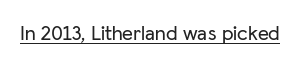
Q: Is the text italic (slanted)? A: No, it is upright.
Q: Is the text underlined? A: Yes.
Q: Is the spacing between letters normal or unusually wide? A: Normal.
